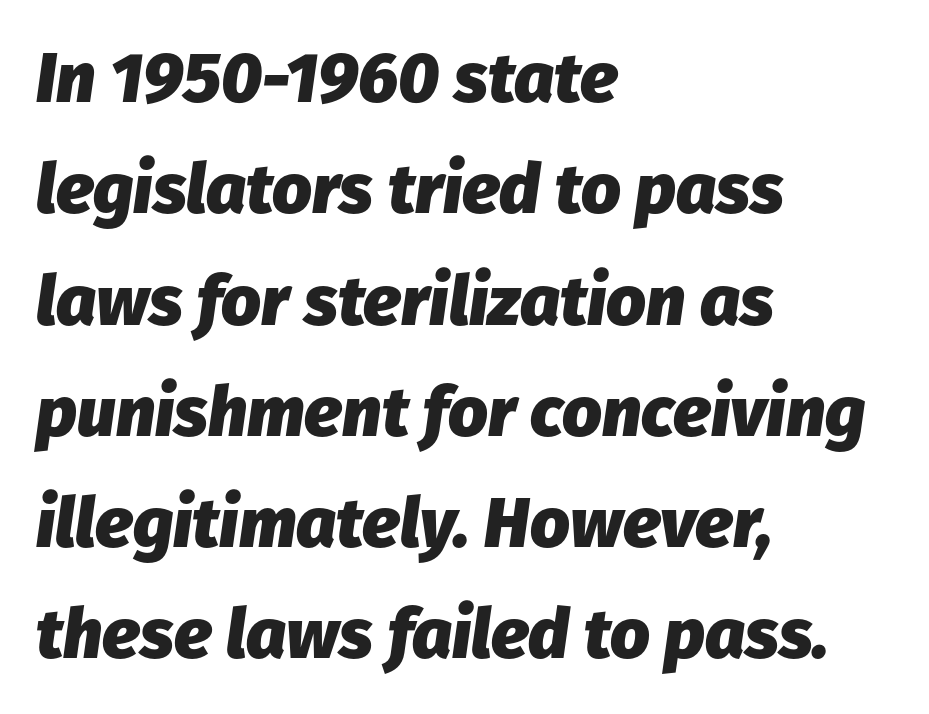
Q: Is the text bold? A: Yes.
Q: Is the text italic (slanted)? A: Yes, it leans right by about 8 degrees.
Q: Is the text underlined? A: No.
Q: How is the paragraph aligned? A: Left-aligned.
Q: Is the spacing between letters normal or unusually wide? A: Normal.
Q: Is the spacing between lines tight, normal or loose? A: Normal.
Q: Width (condensed, normal, or wide)? A: Normal.
Q: Stroke contrast? A: Low.
Q: x-height? A: Medium.
Q: Monospaced? A: No.
